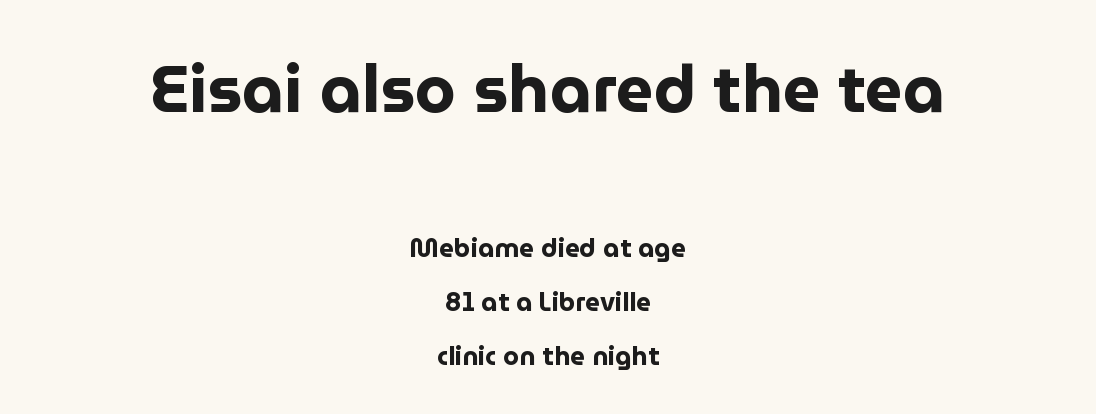
The image shows 66 px bold sans-serif type, upright; set centered, loose line spacing (2.09x), normal letter spacing, not underlined; the first (top) block is 2.54x larger; low stroke contrast and a medium x-height.
